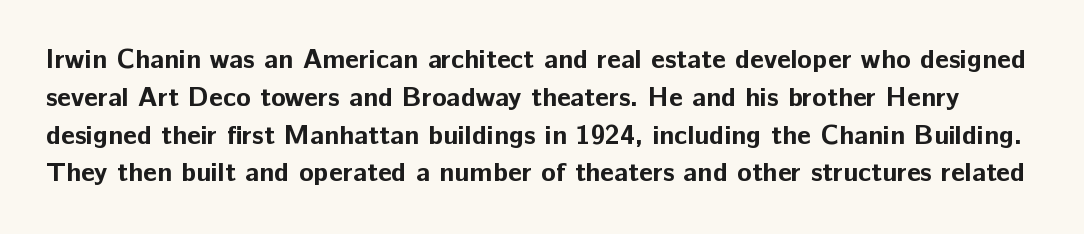
The image shows 27 px bold type, upright; set normal line spacing (1.4x), normal letter spacing, not underlined.
